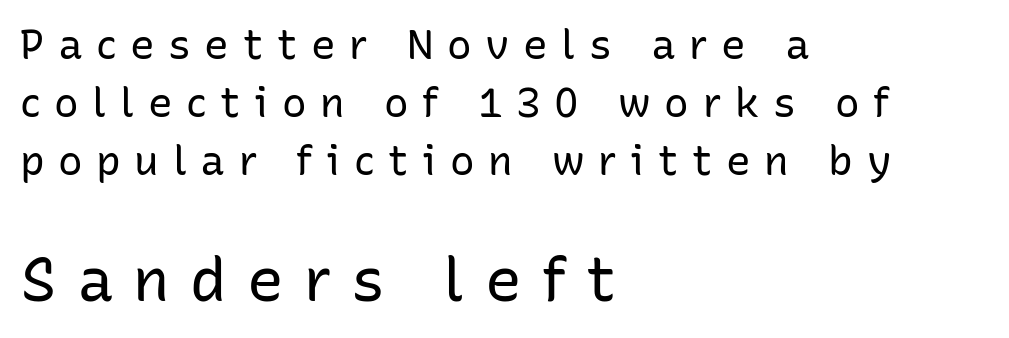
You can tell from the bare stems that sans-serif type was used. Note: smaller setting up top, larger setting below. Typeset ragged right — the left edge is the straight one. Honestly, the row spacing looks completely unremarkable.
